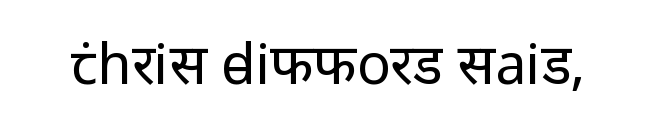
The image shows 56 px regular-weight sans-serif type, upright; set normal letter spacing, not underlined; low stroke contrast and a medium x-height.
